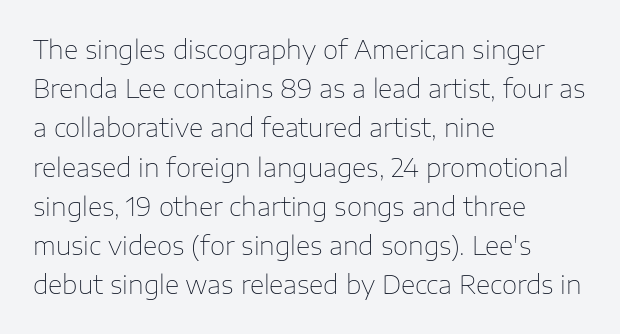
{"italic": "no", "bold": "no", "underline": "no", "align": "left", "line_spacing": "normal", "line_spacing_ratio": 1.57, "letter_spacing": "normal", "letter_spacing_em": 0.0, "glyph_px": 25}
